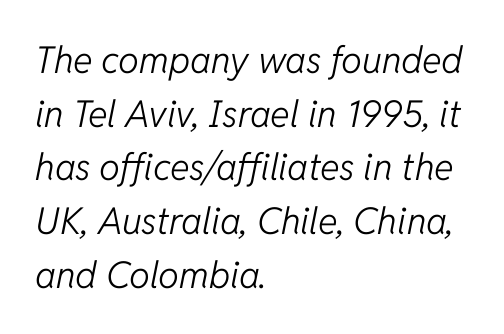
Q: Is the text bold? A: No.
Q: Is the text italic (slanted)? A: Yes, it leans right by about 11 degrees.
Q: Is the text underlined? A: No.
Q: How is the paragraph aligned? A: Left-aligned.
Q: Is the spacing between letters normal or unusually wide? A: Normal.
Q: Is the spacing between lines tight, normal or loose? A: Normal.
Q: Width (condensed, normal, or wide)? A: Normal.
Q: Stroke contrast? A: Low.
Q: x-height? A: Medium.
Q: Monospaced? A: No.
